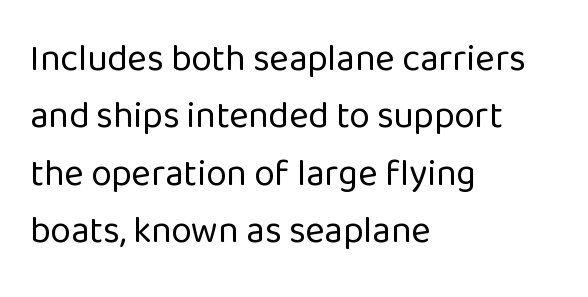
{"serif": "no", "italic": "no", "bold": "no", "weight": "regular", "width": "normal", "stroke_contrast": "low", "x_height": "medium", "monospaced": "no", "underline": "no", "align": "left", "line_spacing": "normal", "line_spacing_ratio": 1.55, "letter_spacing": "normal", "letter_spacing_em": 0.0, "glyph_px": 37}
